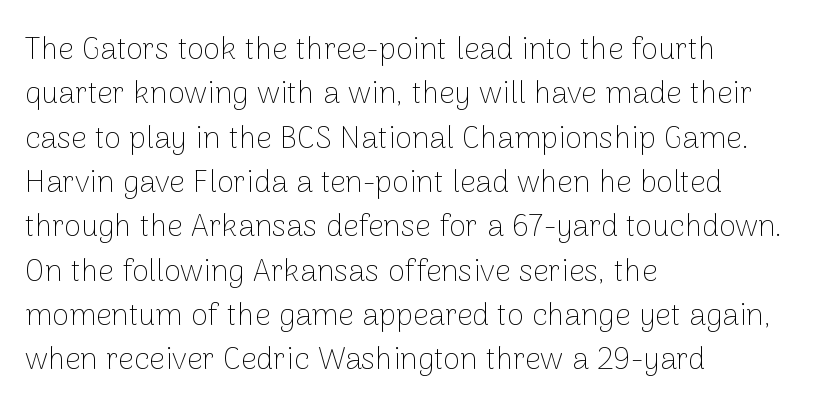
The passage shown is not bold in any degree. Typographically, this falls in the sans-serif category. Is the block centered? No — it sits flush against the left margin. Has an underline been added? It has not. How would I describe the line gaps? Plain and ordinary.
